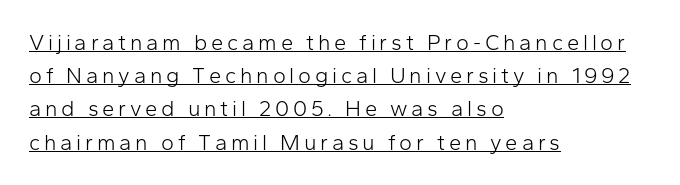
Q: Is the text bold? A: No.
Q: Is the text italic (slanted)? A: No, it is upright.
Q: Is the text underlined? A: Yes.
Q: How is the paragraph aligned? A: Left-aligned.
Q: Is the spacing between lines tight, normal or loose? A: Normal.
